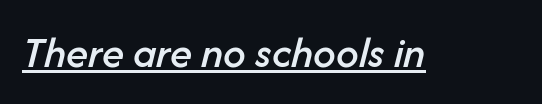
Q: Is the text italic (slanted)? A: Yes, it leans right by about 14 degrees.
Q: Is the text underlined? A: Yes.
Q: Is the spacing between letters normal or unusually wide? A: Normal.
Q: Width (condensed, normal, or wide)? A: Normal.
Q: Stroke contrast? A: Low.
Q: x-height? A: Medium.
Q: Monospaced? A: No.
